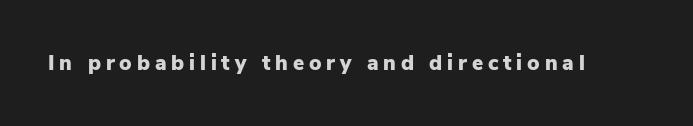
Q: Is the text bold? A: Yes.
Q: Is the text italic (slanted)? A: No, it is upright.
Q: Is the text underlined? A: No.
Q: Is the spacing between letters normal or unusually wide? A: Unusually wide.
